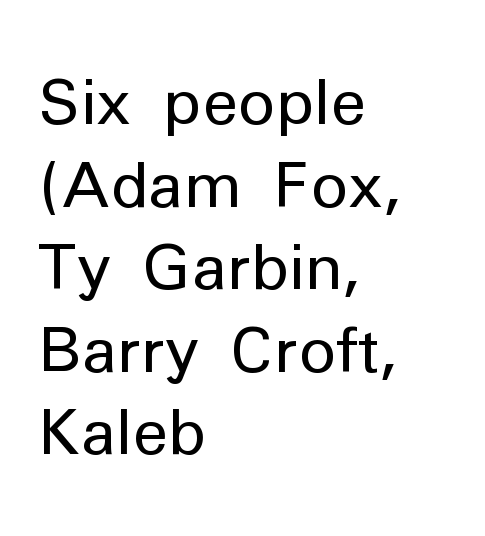
The image shows 63 px regular-weight sans-serif type, upright; set left-aligned, normal line spacing (1.31x), normal letter spacing, not underlined; low stroke contrast and a medium x-height.
